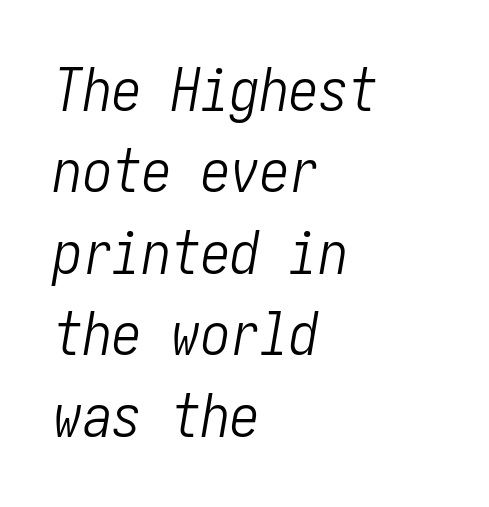
Q: Is the text bold? A: No.
Q: Is the text italic (slanted)? A: Yes, it leans right by about 10 degrees.
Q: Is the text underlined? A: No.
Q: How is the paragraph aligned? A: Left-aligned.
Q: Is the spacing between letters normal or unusually wide? A: Normal.
Q: Is the spacing between lines tight, normal or loose? A: Normal.
Q: Width (condensed, normal, or wide)? A: Condensed.
Q: Stroke contrast? A: Low.
Q: x-height? A: Medium.
